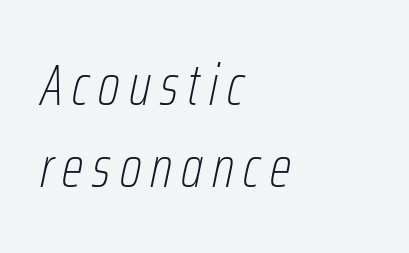
Q: Is the text bold? A: No.
Q: Is the text italic (slanted)? A: Yes, it leans right by about 12 degrees.
Q: Is the text underlined? A: No.
Q: How is the paragraph aligned? A: Left-aligned.
Q: Is the spacing between lines tight, normal or loose? A: Normal.
Q: Width (condensed, normal, or wide)? A: Condensed.
Q: Stroke contrast? A: Low.
Q: x-height? A: Medium.
Q: Monospaced? A: No.
